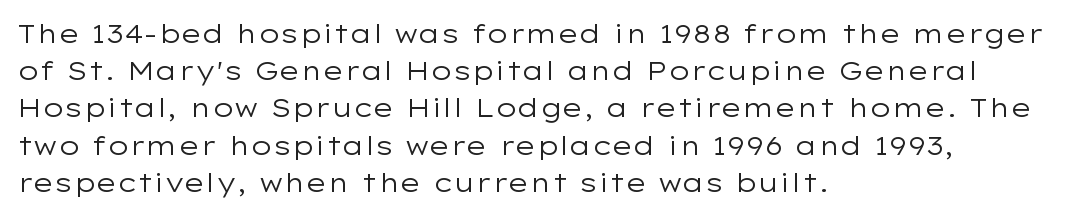
The rendering anchors every line to the left-hand side. A clean baseline with only descenders dipping below it. No chunkiness to these letters — they're not bold. Leading matches the norm, producing a regular column. Ascenders rise straight up at ninety degrees. Nobody touched the tracking dial on this one.
